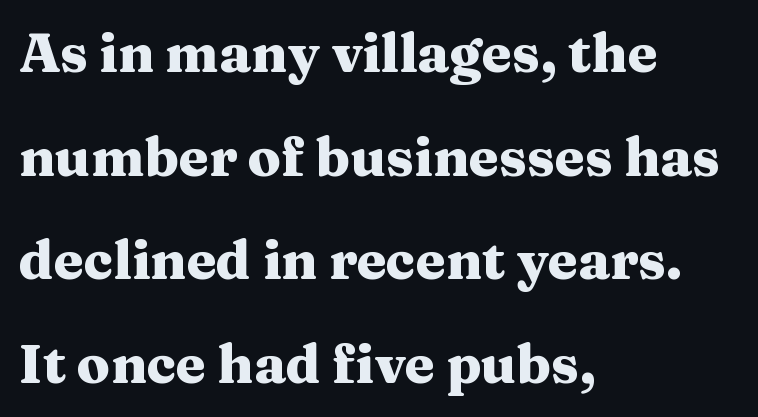
This rendering features lettering with no underline. Chunky letters — that's bold for sure. Proportional: the letters do not fall into vertical columns. In terms of letterspacing, this is plain default setting. In terms of posture, this sample is upright. One glance says open: line gaps are wider than usual.
